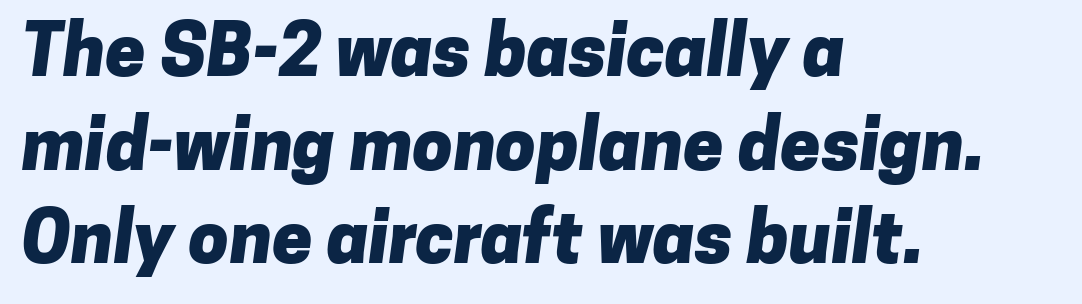
The image shows 72 px heavy sans-serif type; set left-aligned, normal line spacing (1.3x), normal letter spacing, not underlined; low stroke contrast and a medium x-height.
